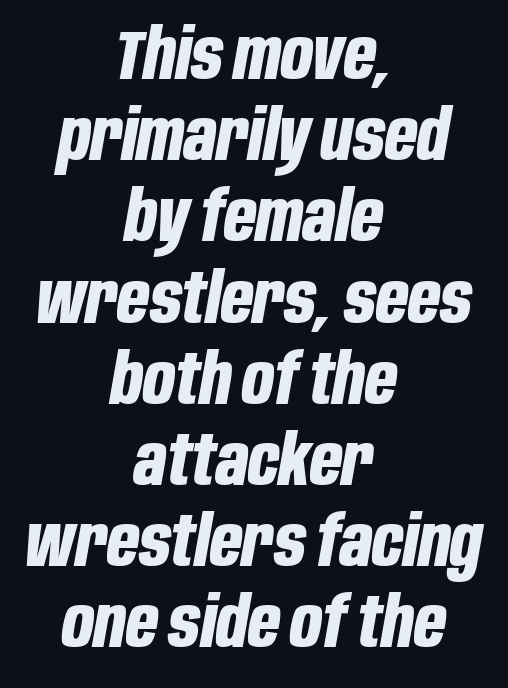
Bare-footed words on every line. One-word summary of the alignment: center. This sample has the flowing, uneven cadence of proportional lettering. Students, note that the glyphs here touch the page at normal intervals.
